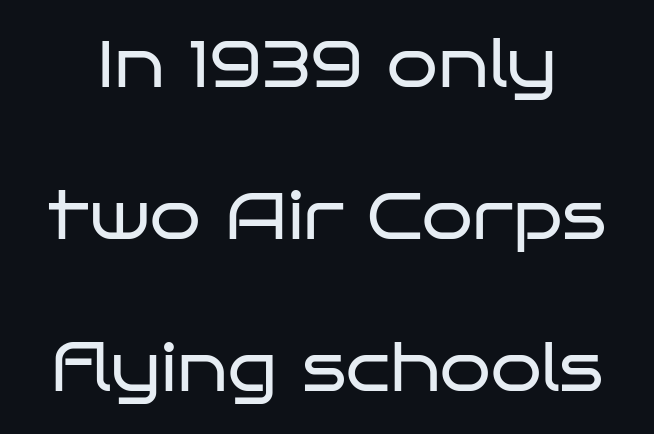
{"serif": "no", "italic": "no", "bold": "no", "weight": "regular", "width": "wide", "stroke_contrast": "low", "x_height": "large", "monospaced": "no", "underline": "no", "line_spacing": "loose", "line_spacing_ratio": 2.34, "letter_spacing": "normal", "letter_spacing_em": 0.0, "glyph_px": 65}
